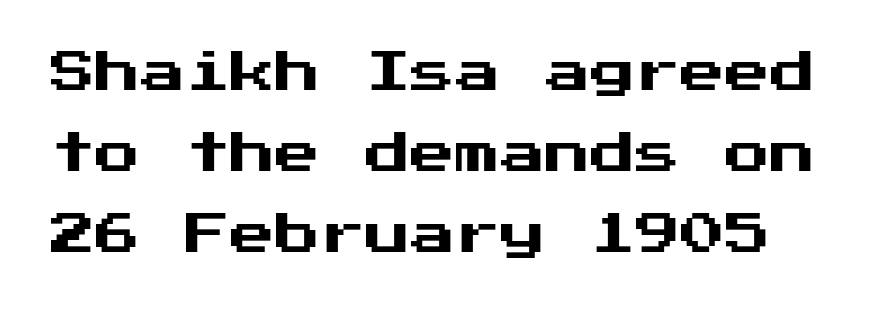
In terms of letterspacing, this is plain default setting. The strip under each line holds only bare page. A typesetter would mark this as roman, not italic. You can tell from the bare stems that sans-serif type was used.
